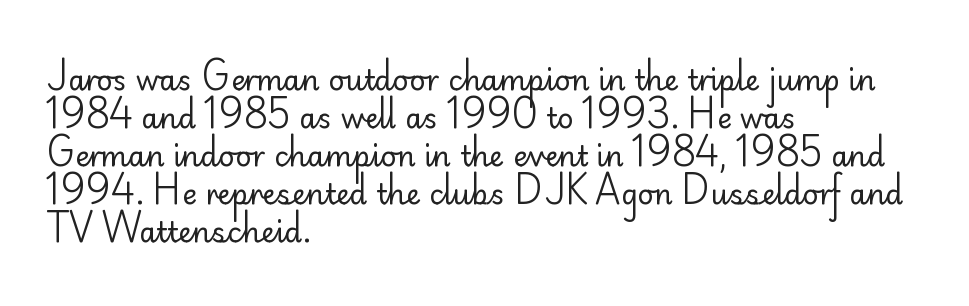
{"serif": "no", "italic": "no", "bold": "no", "weight": "regular", "width": "normal", "stroke_contrast": "low", "x_height": "small", "monospaced": "no", "underline": "no", "align": "left", "line_spacing": "normal", "line_spacing_ratio": 1.36, "letter_spacing": "normal", "letter_spacing_em": 0.0, "glyph_px": 28}
